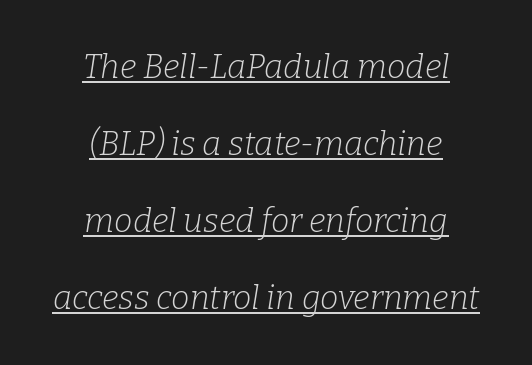
Students, note that the glyphs here touch the page at normal intervals. In designer terms, the underline attribute is active on this setting. Layout note: lines centered. Leading is clearly above the norm, producing a sparse column.
